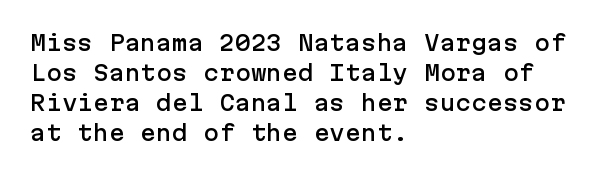
The gaps between neighbouring characters are ordinary and unremarkable. This rendering uses left alignment, leaving the right contour irregular. Horizontal bands of white between lines are of average thickness. The strip under each line holds only bare page. It's the straight-up-and-down kind of type.
